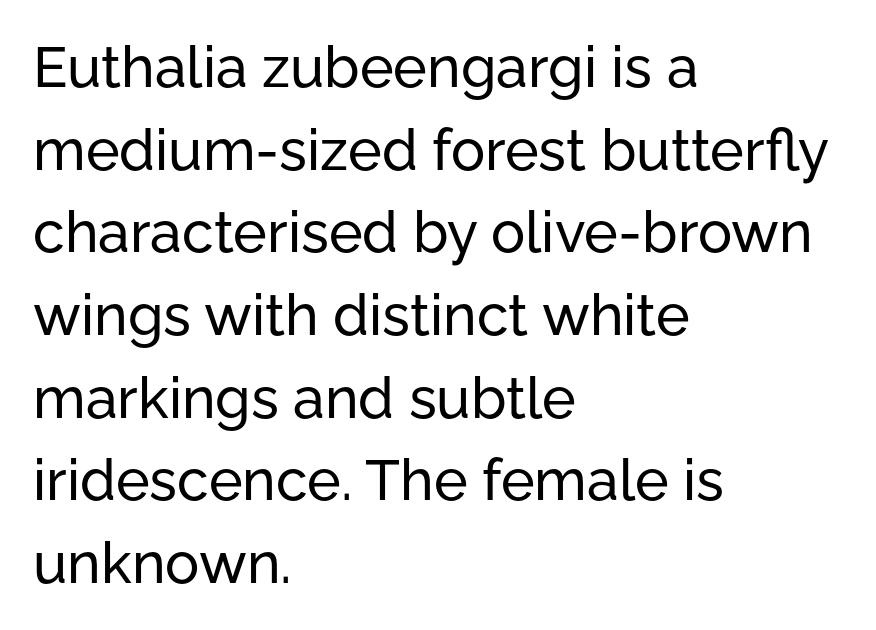
The image shows 57 px sans-serif type, upright; set left-aligned, normal line spacing (1.45x), normal letter spacing, not underlined; low stroke contrast and a medium x-height.
